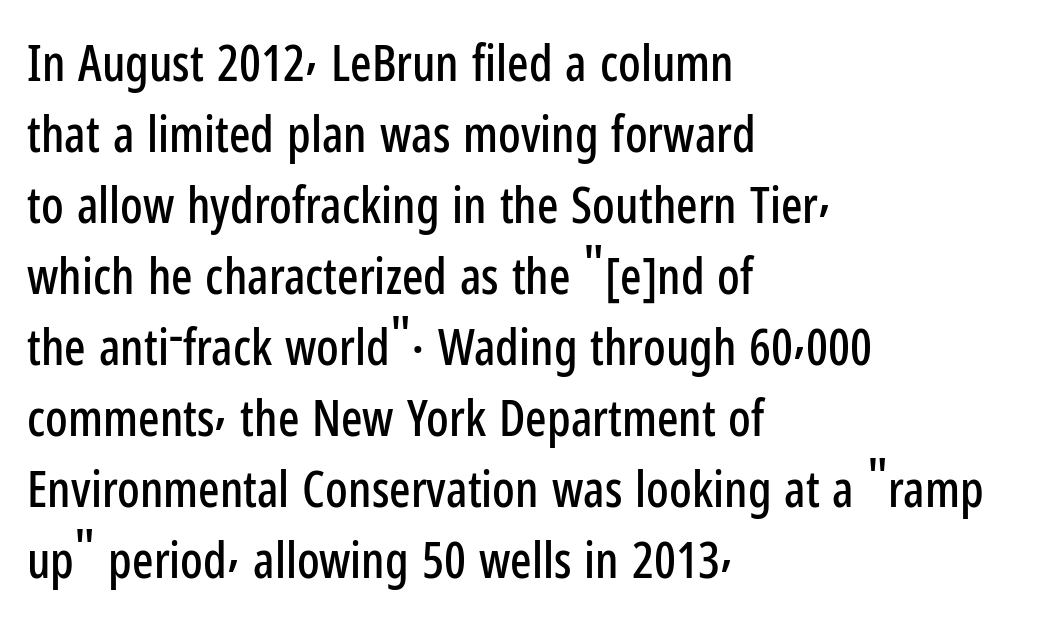
The image shows 50 px condensed sans-serif type, upright; set left-aligned, normal line spacing (1.42x), normal letter spacing, not underlined; low stroke contrast and a medium x-height.
